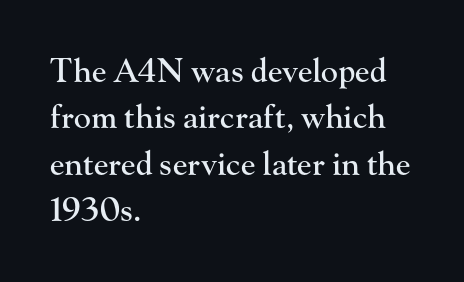
Nothing unusual about the tracking: characters are spaced as the font intends. The passage shown is typed in a proportional face where columns would drift. Descenders hang freely into open space. Characters remain perfectly vertical along every line. If you drew a ruler down the left edge, every line would touch it. Check where the strokes stop: tiny serifs finish them off.
